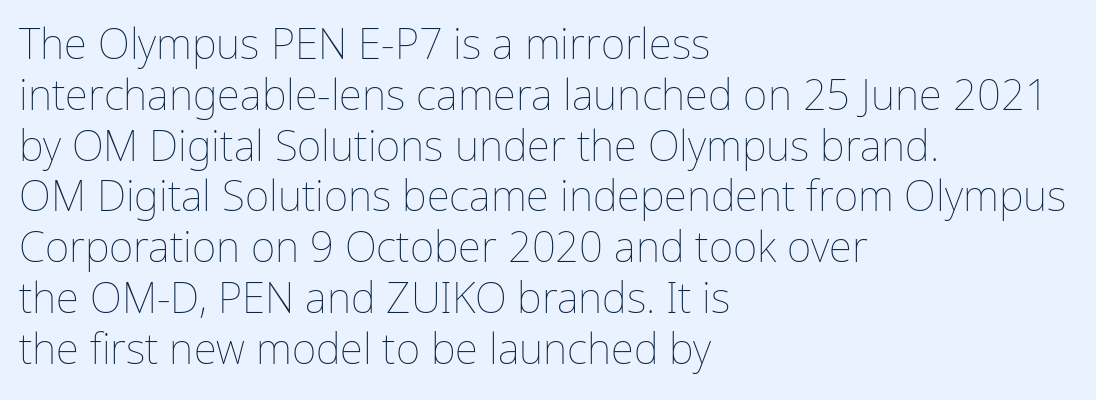
The image shows 42 px thin type, upright; set left-aligned, line spacing 1.21x, normal letter spacing, not underlined; low stroke contrast and a medium x-height.
